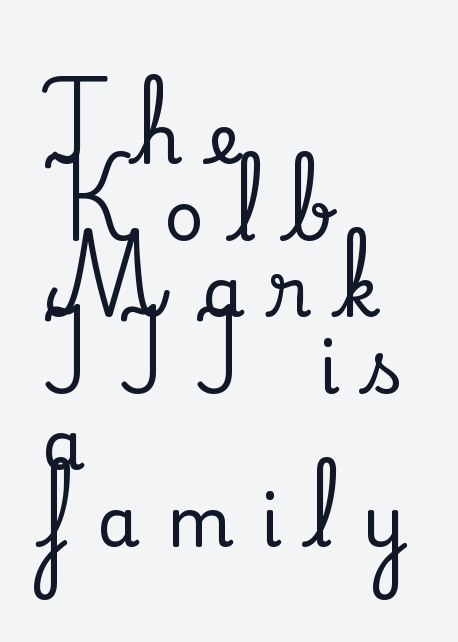
Q: Is the text italic (slanted)? A: No, it is upright.
Q: Is the typeface a serif or a sans-serif typeface? A: Serif.
Q: Is the text underlined? A: No.
Q: How is the paragraph aligned? A: Left-aligned.
Q: Is the spacing between letters normal or unusually wide? A: Unusually wide.
Q: Is the spacing between lines tight, normal or loose? A: Tight.
Q: Width (condensed, normal, or wide)? A: Normal.
Q: Stroke contrast? A: Medium.
Q: x-height? A: Small.
Q: Monospaced? A: No.
